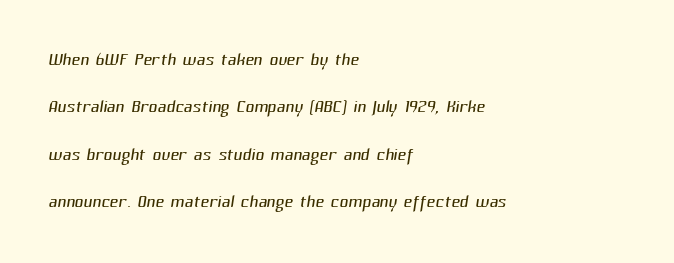
Does the copy run flush right? No — it runs flush left. The space between consecutive lines is lavish. Caption: standard tracking, unaltered. Decoration check: the copy has no underline. Ink coverage per letter is moderate at most.
